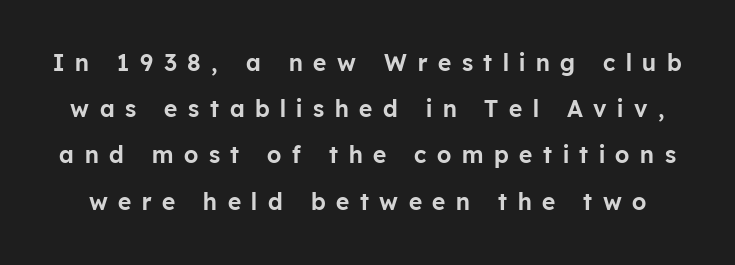
The image shows 23 px text type, upright; set loose line spacing (2.01x), unusually wide letter spacing (+0.46 em), not underlined.
